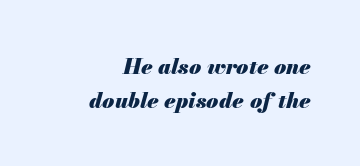
{"italic": "yes", "lean": "right", "slant_degrees": 13, "bold": "yes", "underline": "no", "align": "right", "line_spacing": "normal", "line_spacing_ratio": 1.54, "letter_spacing": "normal", "letter_spacing_em": 0.0, "glyph_px": 22}
